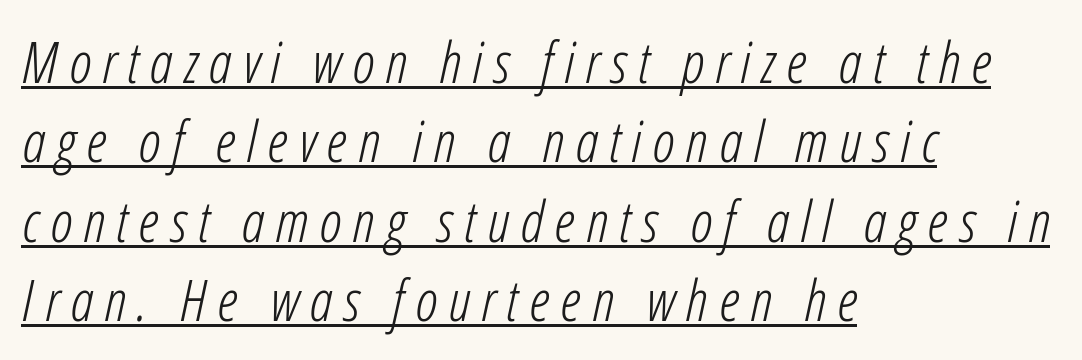
This sample carries an underscore along the baseline area. Weight: in the light-to-regular range. Varying glyph widths throughout — classic text-font behaviour. Vertical spacing — default. If you drew a line through each stem, it would be angled. The ragged edge is on the right, which tells us the setting is flush left.
